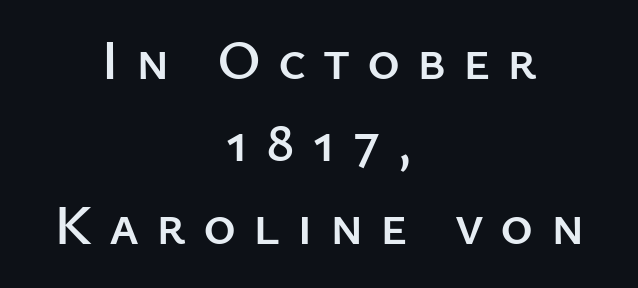
The font family rendered here belongs to the sans-serif group. Italic: no, the glyphs are upright roman. Is the block centered? Yes — each line is placed symmetrically about the middle. Tracking value appears strongly positive — letters spread wide. Plain, unruled lines of type.
